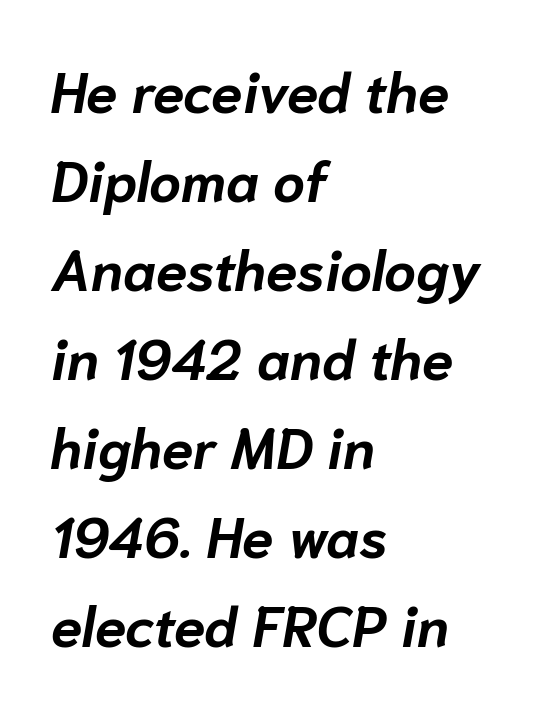
{"italic": "yes", "lean": "right", "slant_degrees": 10, "bold": "yes", "weight": "bold", "width": "normal", "stroke_contrast": "low", "x_height": "medium", "monospaced": "no", "underline": "no", "align": "left", "line_spacing": "normal", "line_spacing_ratio": 1.59, "letter_spacing": "normal", "letter_spacing_em": 0.0, "glyph_px": 56}
